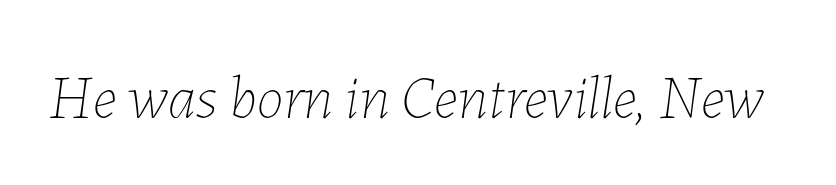
Weight: regular or lighter. The passage shown is typed in a proportional face where columns would drift. The line texture is even and compact thanks to regular tracking. The baseline area is clear. Italic? Definitely — the glyphs are oblique.
